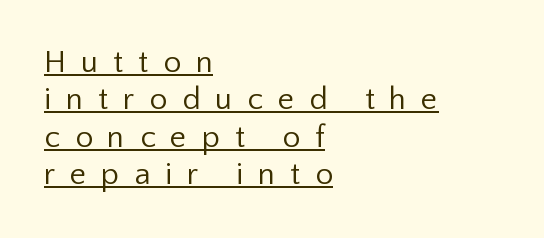
The image shows 32 px regular-weight sans-serif type, upright; set left-aligned, line spacing 1.17x, unusually wide letter spacing (+0.46 em), underlined; low stroke contrast and a medium x-height.
